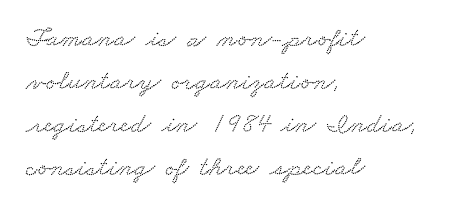
Tracking value appears to be zero — textbook default spacing. You could not count columns in this text — the font is proportionally spaced. One glance says typical: line gaps are just what's usual. The zone under the glyphs is completely vacant.
